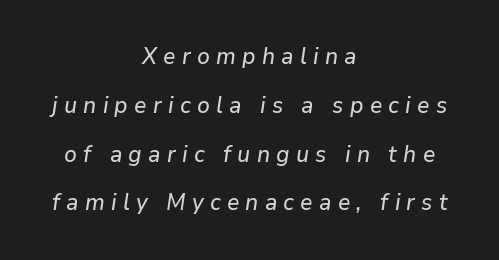
Q: Is the text italic (slanted)? A: Yes, it leans right by about 9 degrees.
Q: Is the text underlined? A: No.
Q: How is the paragraph aligned? A: Centered.
Q: Is the spacing between letters normal or unusually wide? A: Unusually wide.
Q: Is the spacing between lines tight, normal or loose? A: Loose.
